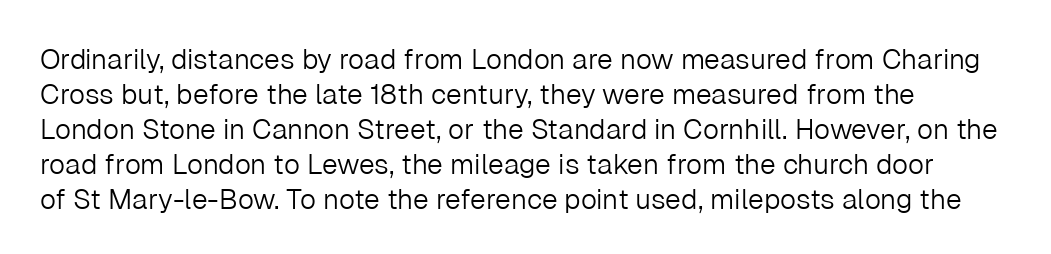
Q: Is the text bold? A: No.
Q: Is the text italic (slanted)? A: No, it is upright.
Q: Is the typeface a serif or a sans-serif typeface? A: Sans-serif.
Q: Is the text underlined? A: No.
Q: Is the spacing between letters normal or unusually wide? A: Normal.
Q: Is the spacing between lines tight, normal or loose? A: Normal.
Q: Width (condensed, normal, or wide)? A: Normal.
Q: Stroke contrast? A: Low.
Q: x-height? A: Medium.
Q: Monospaced? A: No.
